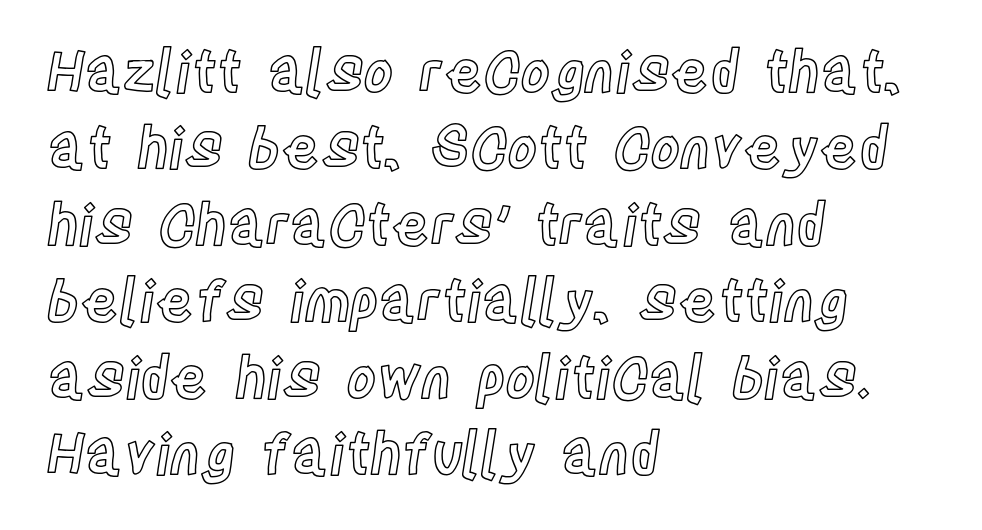
The image shows 57 px condensed type; set left-aligned, normal line spacing (1.34x), normal letter spacing, not underlined; a large x-height.
